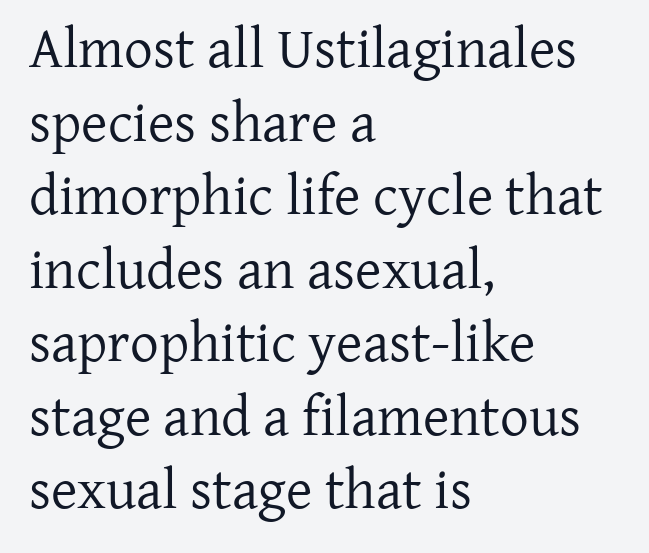
Here the designer chose a conventional face with non-uniform glyph widths. Line beginnings align vertically; line endings do not. Tracking here is standard; glyphs follow each other at the usual distance. Vertical spacing — default.
